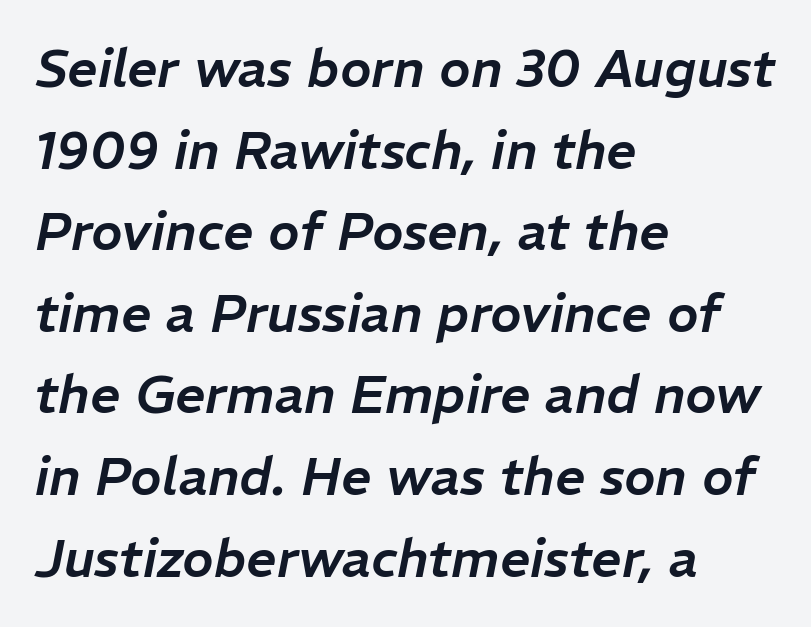
Q: Is the text italic (slanted)? A: Yes, it leans right by about 11 degrees.
Q: Is the text underlined? A: No.
Q: How is the paragraph aligned? A: Left-aligned.
Q: Is the spacing between letters normal or unusually wide? A: Normal.
Q: Is the spacing between lines tight, normal or loose? A: Normal.
Q: Width (condensed, normal, or wide)? A: Normal.
Q: Stroke contrast? A: Low.
Q: x-height? A: Medium.
Q: Monospaced? A: No.
